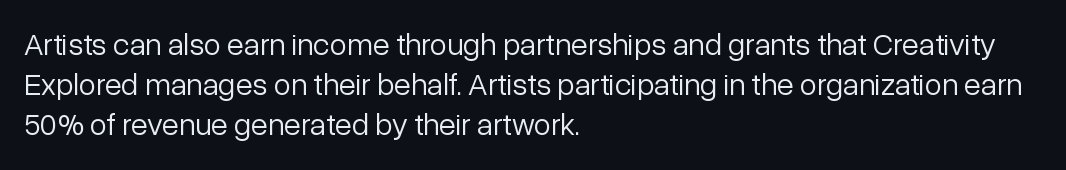
Q: Is the text bold? A: No.
Q: Is the text italic (slanted)? A: No, it is upright.
Q: Is the typeface a serif or a sans-serif typeface? A: Sans-serif.
Q: Is the text underlined? A: No.
Q: How is the paragraph aligned? A: Left-aligned.
Q: Is the spacing between letters normal or unusually wide? A: Normal.
Q: Is the spacing between lines tight, normal or loose? A: Normal.
Q: Width (condensed, normal, or wide)? A: Normal.
Q: Stroke contrast? A: Low.
Q: x-height? A: Medium.
Q: Monospaced? A: No.
